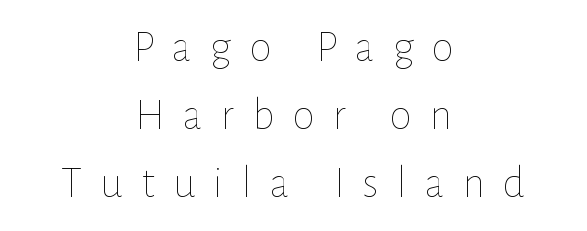
The image shows 45 px thin type, upright; set centered, normal line spacing (1.51x), unusually wide letter spacing (+0.4 em), not underlined; low stroke contrast and a medium x-height.
